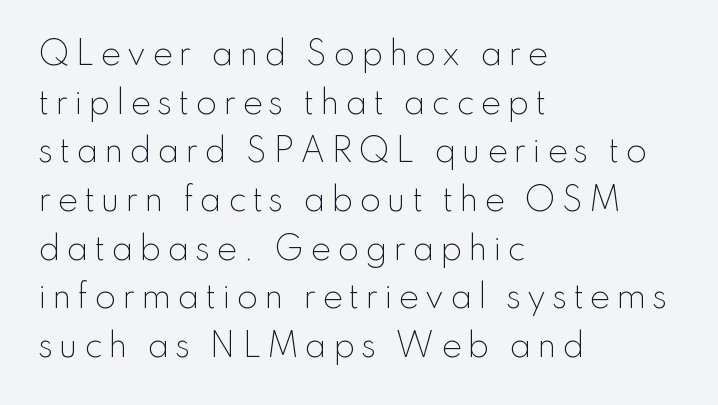
{"serif": "no", "italic": "no", "bold": "no", "weight": "light", "width": "normal", "stroke_contrast": "low", "x_height": "small", "monospaced": "no", "underline": "no", "align": "left", "line_spacing": "normal", "line_spacing_ratio": 1.57, "glyph_px": 31}
